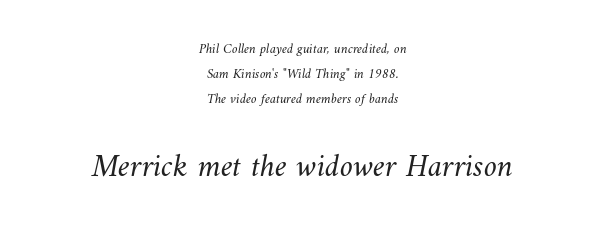
Q: Is the text bold? A: No.
Q: Is the text underlined? A: No.
Q: How is the paragraph aligned? A: Centered.
Q: Is the spacing between letters normal or unusually wide? A: Normal.
Q: Which block of text is set in a larger size, the first (top) or the second (bottom)? A: The second (bottom) one.
Q: Width (condensed, normal, or wide)? A: Normal.
Q: Stroke contrast? A: Medium.
Q: x-height? A: Small.
Q: Monospaced? A: No.
